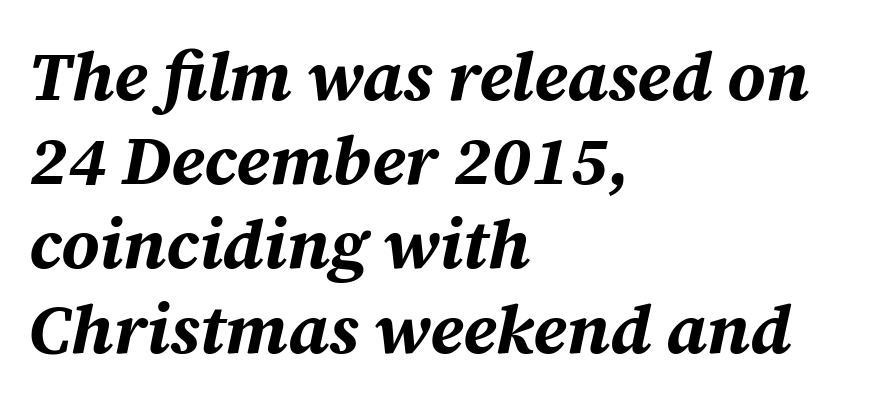
Emphasis-style slanted type is in use. Reading down the block, your eye returns to a fixed left position each line. Looks like regular typesetting: each glyph gets only the width it needs. The baseline area is clear. You'd pick this weight for a headline — it's a proper bold. Compared with typical body copy, the letter spacing here is the same.
